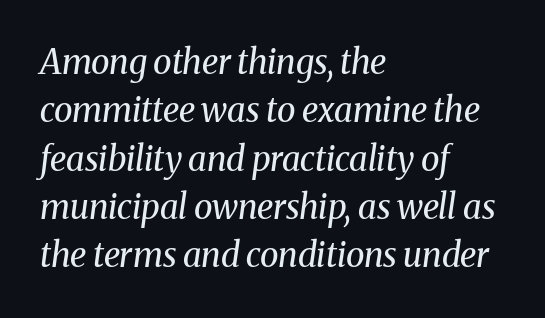
The image shows 34 px regular-weight serif type, italic (leaning right); set left-aligned, normal line spacing (1.42x), normal letter spacing, not underlined; medium stroke contrast and a medium x-height.
